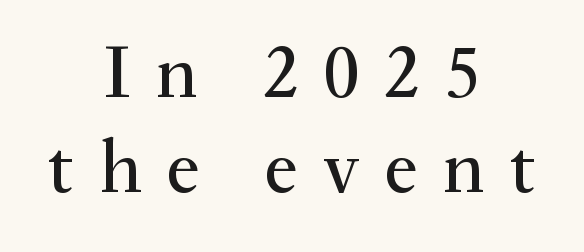
Q: Is the text italic (slanted)? A: No, it is upright.
Q: Is the typeface a serif or a sans-serif typeface? A: Serif.
Q: Is the text underlined? A: No.
Q: How is the paragraph aligned? A: Centered.
Q: Is the spacing between letters normal or unusually wide? A: Unusually wide.
Q: Is the spacing between lines tight, normal or loose? A: Normal.
Q: Width (condensed, normal, or wide)? A: Normal.
Q: Stroke contrast? A: Medium.
Q: x-height? A: Small.
Q: Monospaced? A: No.
